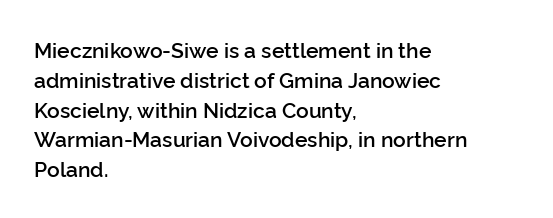
Q: Is the text bold? A: Semi-bold.
Q: Is the text italic (slanted)? A: No, it is upright.
Q: Is the text underlined? A: No.
Q: How is the paragraph aligned? A: Left-aligned.
Q: Is the spacing between letters normal or unusually wide? A: Normal.
Q: Is the spacing between lines tight, normal or loose? A: Normal.
